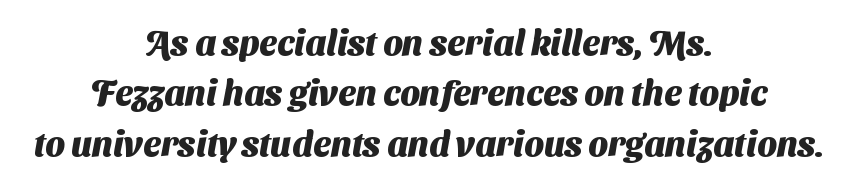
Q: Is the text bold? A: Yes.
Q: Is the typeface a serif or a sans-serif typeface? A: Sans-serif.
Q: Is the text underlined? A: No.
Q: How is the paragraph aligned? A: Centered.
Q: Is the spacing between letters normal or unusually wide? A: Normal.
Q: Is the spacing between lines tight, normal or loose? A: Normal.
Q: Width (condensed, normal, or wide)? A: Normal.
Q: Stroke contrast? A: Medium.
Q: x-height? A: Medium.
Q: Monospaced? A: No.
